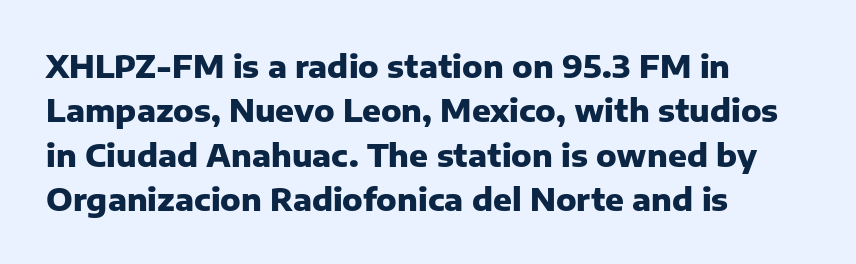
Q: Is the text bold? A: Yes.
Q: Is the text italic (slanted)? A: No, it is upright.
Q: Is the typeface a serif or a sans-serif typeface? A: Sans-serif.
Q: Is the text underlined? A: No.
Q: How is the paragraph aligned? A: Left-aligned.
Q: Is the spacing between letters normal or unusually wide? A: Normal.
Q: Is the spacing between lines tight, normal or loose? A: Normal.
Q: Width (condensed, normal, or wide)? A: Normal.
Q: Stroke contrast? A: Low.
Q: x-height? A: Medium.
Q: Monospaced? A: No.
